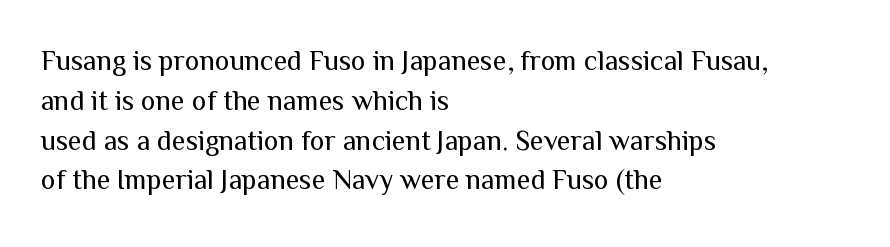
{"serif": "no", "italic": "no", "bold": "no", "weight": "regular", "width": "normal", "stroke_contrast": "medium", "x_height": "medium", "monospaced": "no", "underline": "no", "align": "left", "line_spacing": "normal", "line_spacing_ratio": 1.42, "letter_spacing": "normal", "letter_spacing_em": 0.0, "glyph_px": 28}
